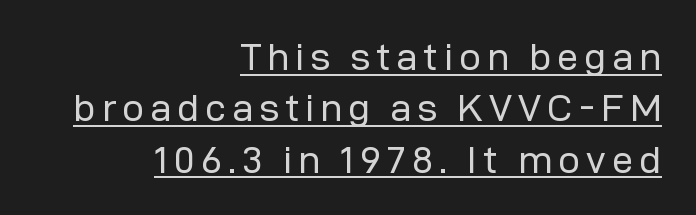
{"serif": "no", "italic": "no", "bold": "no", "weight": "regular", "width": "normal", "stroke_contrast": "low", "x_height": "medium", "monospaced": "no", "underline": "yes", "align": "right", "line_spacing": "normal", "line_spacing_ratio": 1.35, "glyph_px": 38}
